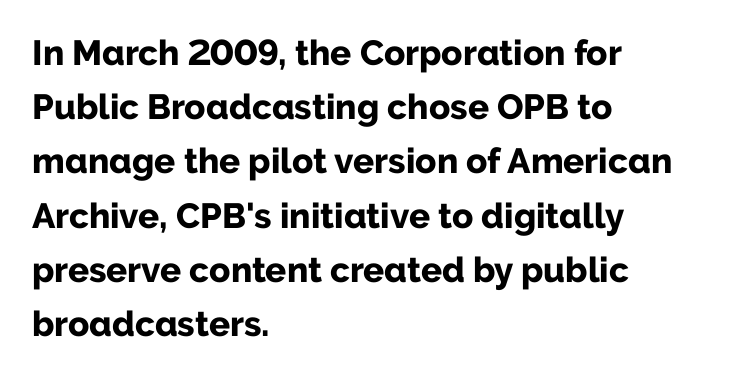
Q: Is the text bold? A: Yes.
Q: Is the text italic (slanted)? A: No, it is upright.
Q: Is the typeface a serif or a sans-serif typeface? A: Sans-serif.
Q: Is the text underlined? A: No.
Q: How is the paragraph aligned? A: Left-aligned.
Q: Is the spacing between letters normal or unusually wide? A: Normal.
Q: Is the spacing between lines tight, normal or loose? A: Normal.
Q: Width (condensed, normal, or wide)? A: Normal.
Q: Stroke contrast? A: Low.
Q: x-height? A: Medium.
Q: Monospaced? A: No.
